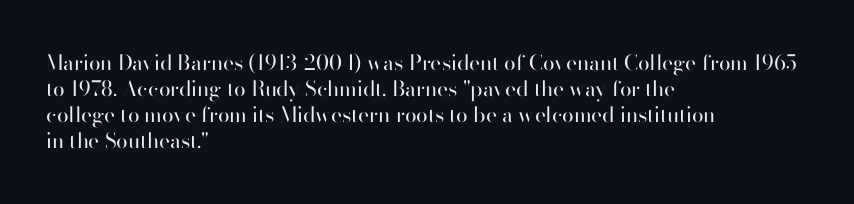
The typography opts for an upright posture over an oblique one. Unmarked baselines from the first word to the last. Students, note that the glyphs here touch the page at normal intervals. Which margin do the lines hug? The left one — the right edge is uneven. The typesetting does not lean heavy: it is not bold.
